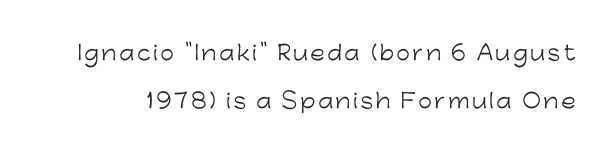
Upright lettering throughout. In terms of leading, this rendering errs on the spacious side. Weight class: somewhere from thin through regular. Descenders are the only things crossing below the line.
